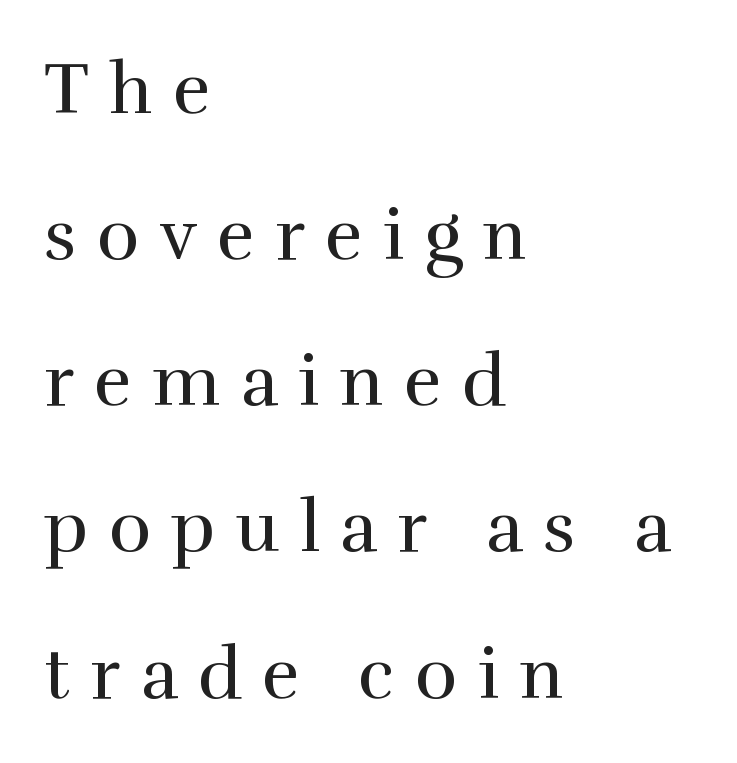
The image shows 72 px regular-weight serif type, upright; set left-aligned, loose line spacing (2.03x), unusually wide letter spacing (+0.28 em), not underlined; high stroke contrast and a medium x-height.
